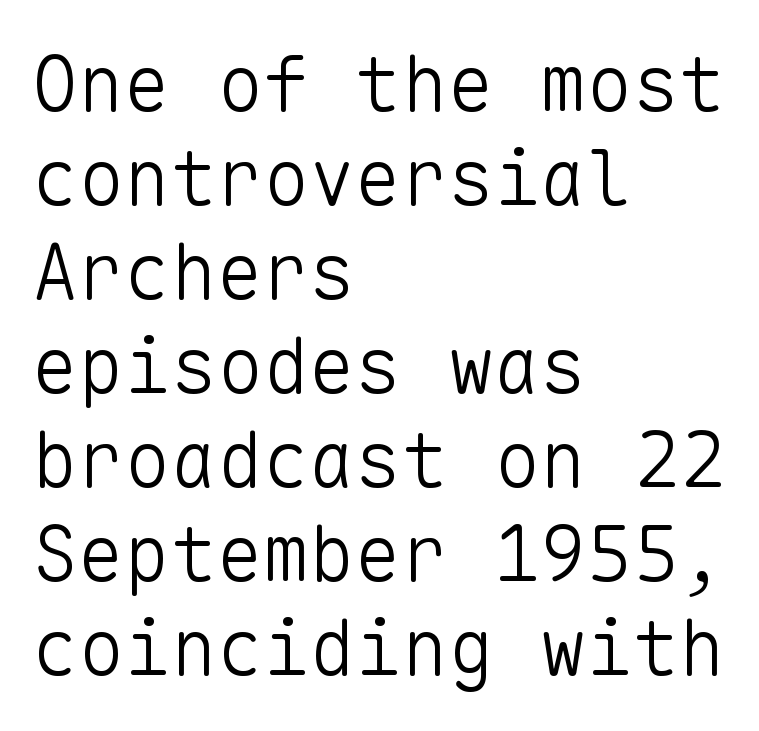
The image shows 77 px light sans-serif type, upright, monospaced; set left-aligned, line spacing 1.22x, normal letter spacing, not underlined; low stroke contrast and a medium x-height.
